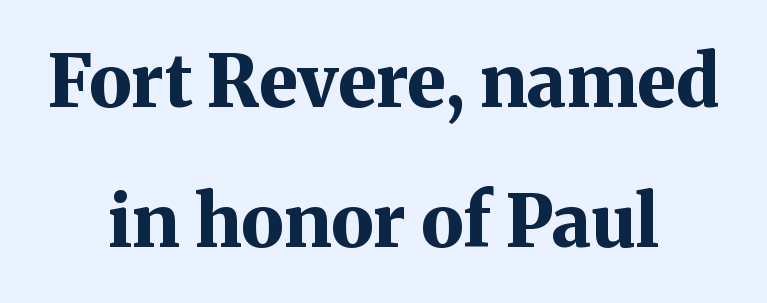
The image shows 72 px bold serif type, upright; set centered, loose line spacing (1.94x), normal letter spacing, not underlined; medium stroke contrast and a medium x-height.
